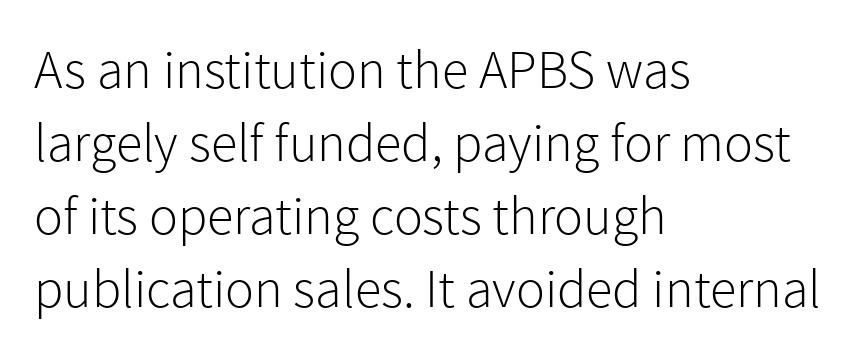
Q: Is the text bold? A: No.
Q: Is the text italic (slanted)? A: No, it is upright.
Q: Is the typeface a serif or a sans-serif typeface? A: Sans-serif.
Q: Is the text underlined? A: No.
Q: How is the paragraph aligned? A: Left-aligned.
Q: Is the spacing between letters normal or unusually wide? A: Normal.
Q: Is the spacing between lines tight, normal or loose? A: Normal.
Q: Width (condensed, normal, or wide)? A: Normal.
Q: x-height? A: Medium.
Q: Monospaced? A: No.
